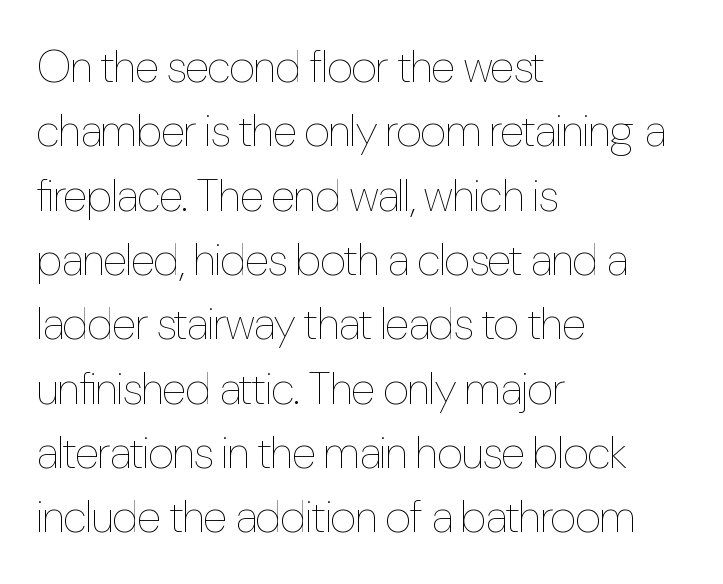
The image shows 45 px thin, condensed type, upright; set left-aligned, normal line spacing (1.43x), normal letter spacing, not underlined; low stroke contrast and a medium x-height.
